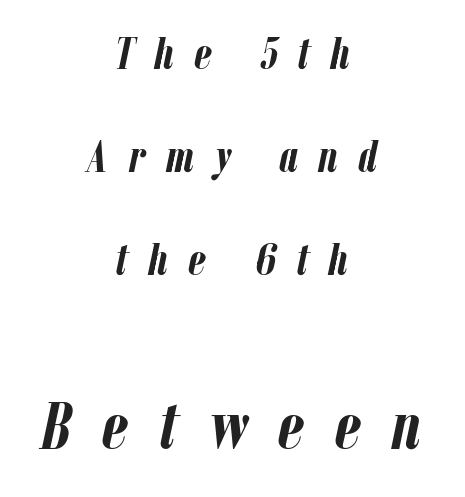
Every row of glyphs is offset so its center matches the block's center. The strokes are fattened all the way to bold. The block sitting lower on the canvas is the one with enlarged characters. Does the lettering tilt? It does — this is italic.
